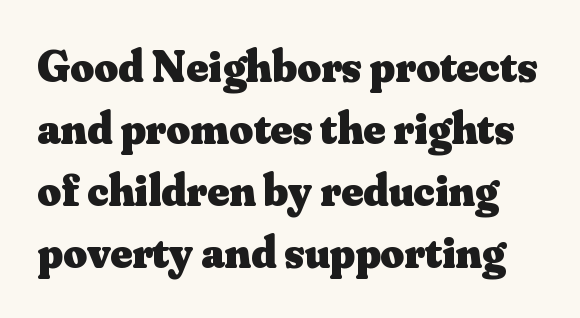
Heft: maximum for text — a bold. The designer left line spacing at the default. It's the straight-up-and-down kind of type. Between one letter and the next there's only the usual sliver of space. These lines are rendered in a variable-pitch font.
